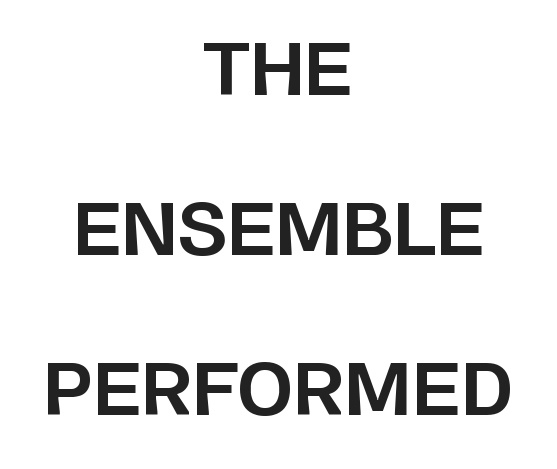
{"serif": "no", "italic": "no", "bold": "yes", "weight": "bold", "width": "normal", "stroke_contrast": "low", "x_height": "large", "monospaced": "no", "underline": "no", "align": "center", "line_spacing": "loose", "line_spacing_ratio": 2.22, "letter_spacing": "normal", "letter_spacing_em": 0.0, "glyph_px": 72}
